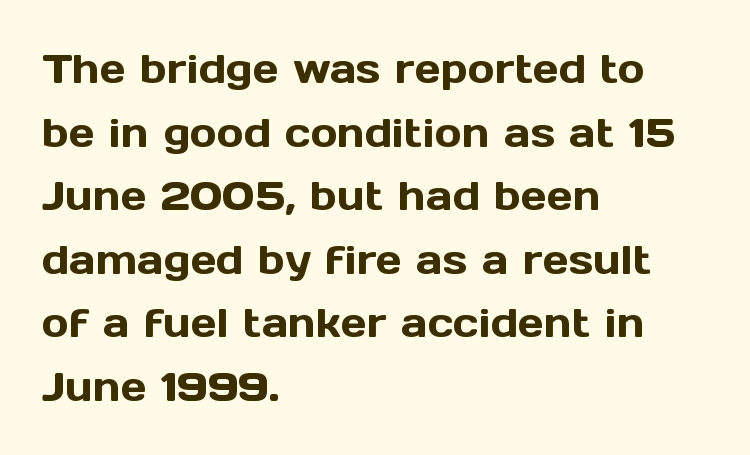
The image shows 41 px sans-serif type, upright; set left-aligned, normal line spacing (1.55x), normal letter spacing, not underlined; a medium x-height.
